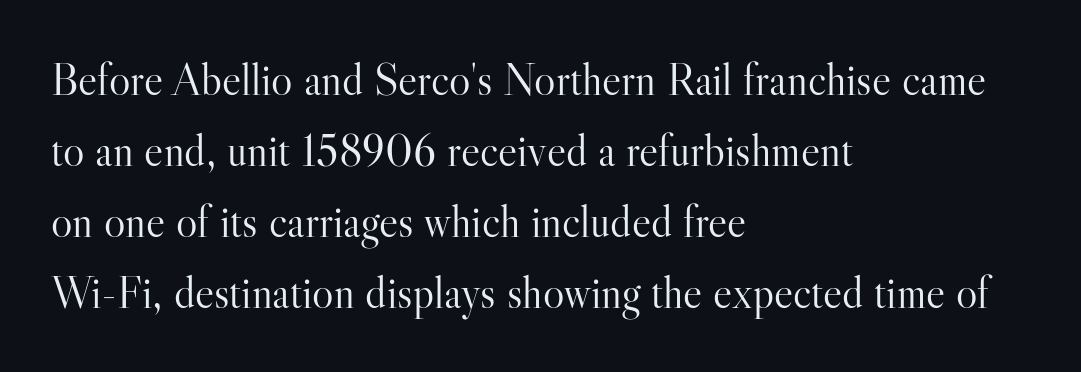
Is the letter spacing exaggerated? No — it looks like the ordinary default. Do the letters lean? They stand straight. Each letter keeps its own natural width here, so spacing adapts to shape. Quick note: interline space is typical. Classification — serif.
